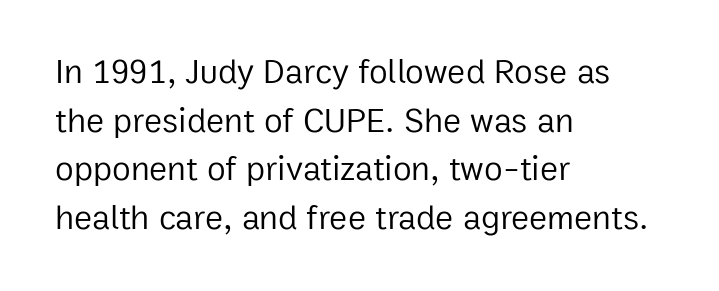
The image shows 34 px regular-weight sans-serif type, upright; set left-aligned, normal line spacing (1.43x), normal letter spacing, not underlined; low stroke contrast and a medium x-height.
